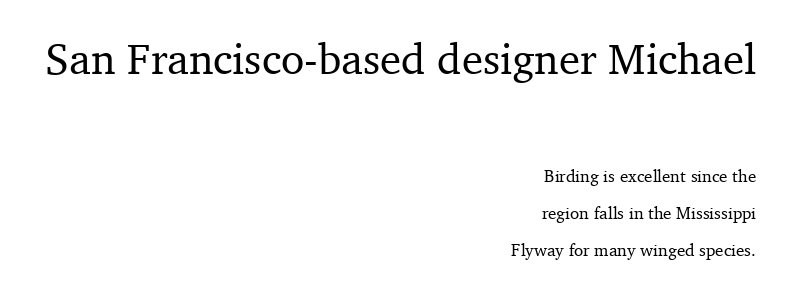
A student would notice the top passage is typeset larger than what follows. Does the leading feel generous? Absolutely, it's lavish. Each letter's strokes conclude with small projecting serifs. Varying glyph widths throughout — classic text-font behaviour. The paragraph has a hard right edge and a soft left edge. Check the space under the baseline: it is left empty.
